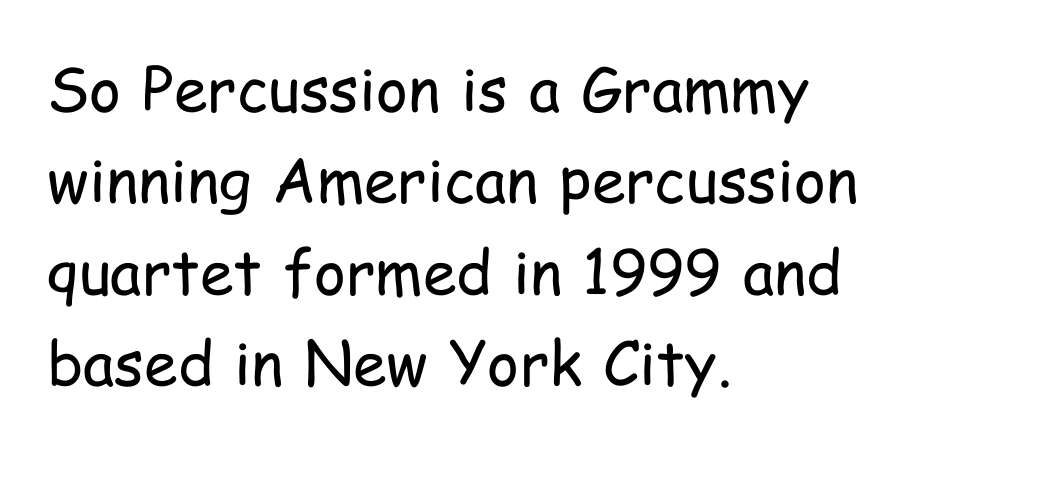
Q: Is the text bold? A: No.
Q: Is the text italic (slanted)? A: No, it is upright.
Q: Is the typeface a serif or a sans-serif typeface? A: Sans-serif.
Q: Is the text underlined? A: No.
Q: How is the paragraph aligned? A: Left-aligned.
Q: Is the spacing between letters normal or unusually wide? A: Normal.
Q: Is the spacing between lines tight, normal or loose? A: Normal.
Q: Width (condensed, normal, or wide)? A: Condensed.
Q: Stroke contrast? A: Low.
Q: x-height? A: Medium.
Q: Monospaced? A: No.
